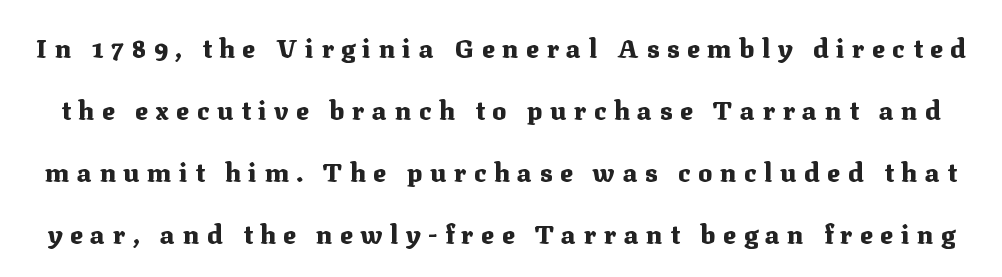
{"italic": "no", "bold": "yes", "underline": "no", "line_spacing": "loose", "line_spacing_ratio": 2.38, "letter_spacing": "wide", "letter_spacing_em": 0.3, "glyph_px": 26}
